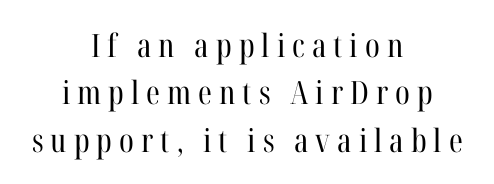
{"serif": "yes", "italic": "no", "bold": "no", "weight": "regular", "width": "condensed", "stroke_contrast": "high", "x_height": "medium", "monospaced": "no", "underline": "no", "align": "center", "line_spacing": "normal", "line_spacing_ratio": 1.48, "letter_spacing": "wide", "letter_spacing_em": 0.22, "glyph_px": 32}
